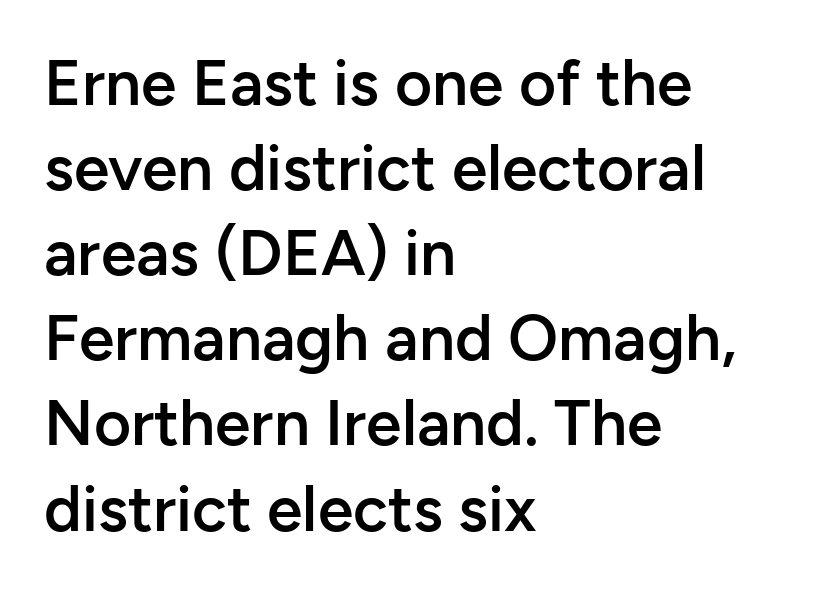
The image shows 64 px semibold sans-serif type, upright; set left-aligned, normal line spacing (1.33x), normal letter spacing, not underlined; low stroke contrast and a medium x-height.
